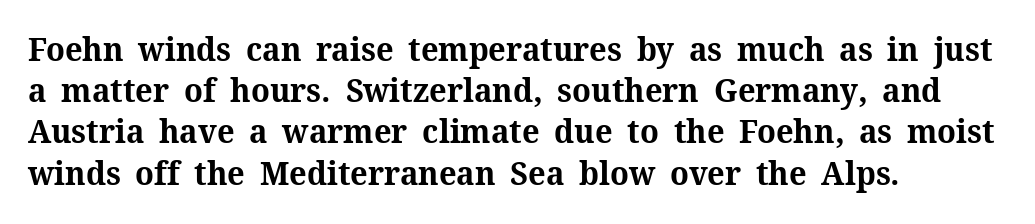
Q: Is the text bold? A: Yes.
Q: Is the text italic (slanted)? A: No, it is upright.
Q: Is the typeface a serif or a sans-serif typeface? A: Serif.
Q: Is the text underlined? A: No.
Q: How is the paragraph aligned? A: Left-aligned.
Q: Is the spacing between letters normal or unusually wide? A: Normal.
Q: Is the spacing between lines tight, normal or loose? A: Normal.
Q: Width (condensed, normal, or wide)? A: Normal.
Q: Stroke contrast? A: Medium.
Q: x-height? A: Medium.
Q: Monospaced? A: No.
